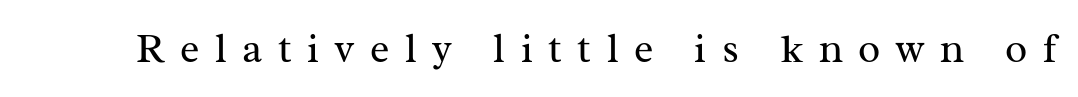
Are there feet on the stems? There are — it's a serif. Letters have the restrained weight of plain body copy at most. Observe the wide spacing: letters keep a clear distance from each other. The letters advance in unequal steps, a hallmark of proportional type. Anything drawn beneath the words? Only blank space.
